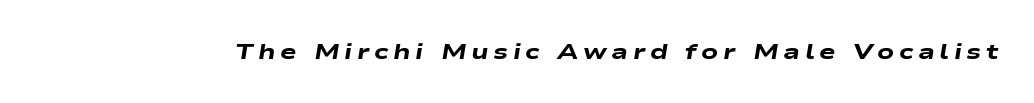
Q: Is the text bold? A: Yes.
Q: Is the text italic (slanted)? A: Yes, it leans right by about 9 degrees.
Q: Is the text underlined? A: No.
Q: Is the spacing between letters normal or unusually wide? A: Unusually wide.
